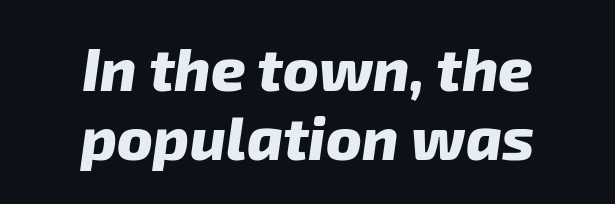
Q: Is the text bold? A: Yes.
Q: Is the text italic (slanted)? A: Yes, it leans right by about 8 degrees.
Q: Is the text underlined? A: No.
Q: How is the paragraph aligned? A: Centered.
Q: Is the spacing between letters normal or unusually wide? A: Normal.
Q: Is the spacing between lines tight, normal or loose? A: Tight.
Q: Width (condensed, normal, or wide)? A: Normal.
Q: Stroke contrast? A: Low.
Q: x-height? A: Medium.
Q: Monospaced? A: No.
